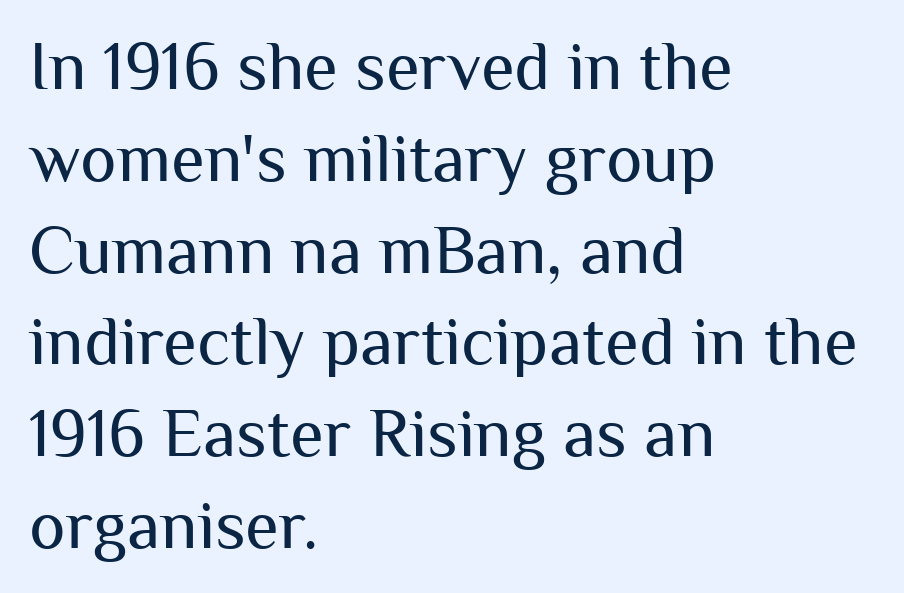
Designer's note — italics off, roman on. Underline: absent. The gaps between neighbouring characters are ordinary and unremarkable. Observe the absence of serifs on each vertical stroke in this sample.
